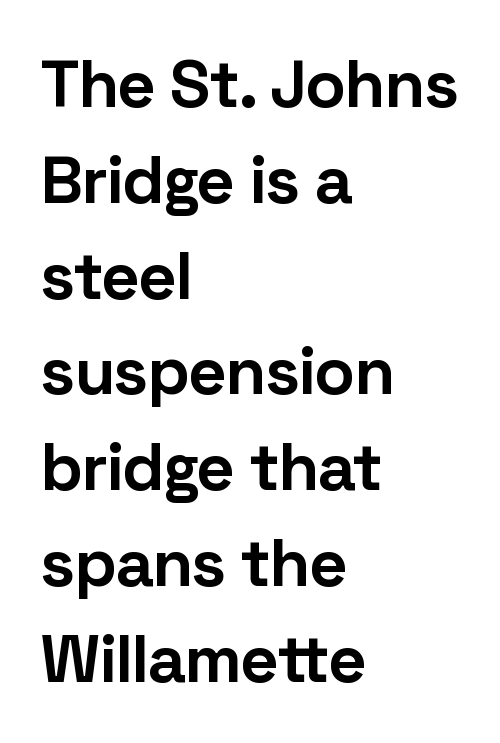
The image shows 67 px bold sans-serif type, upright; set left-aligned, normal line spacing (1.43x), normal letter spacing, not underlined; low stroke contrast and a medium x-height.
